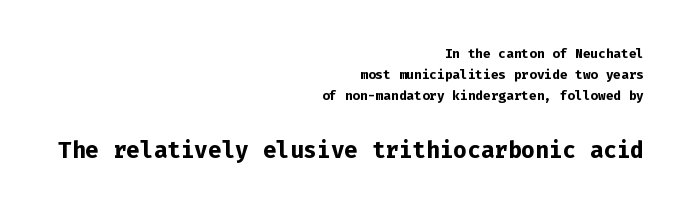
In terms of posture, this sample is upright. You could count columns in this text — the font is strictly monospaced. Heavy, bold letterforms. Leftover space on each line is placed entirely before the opening word.
